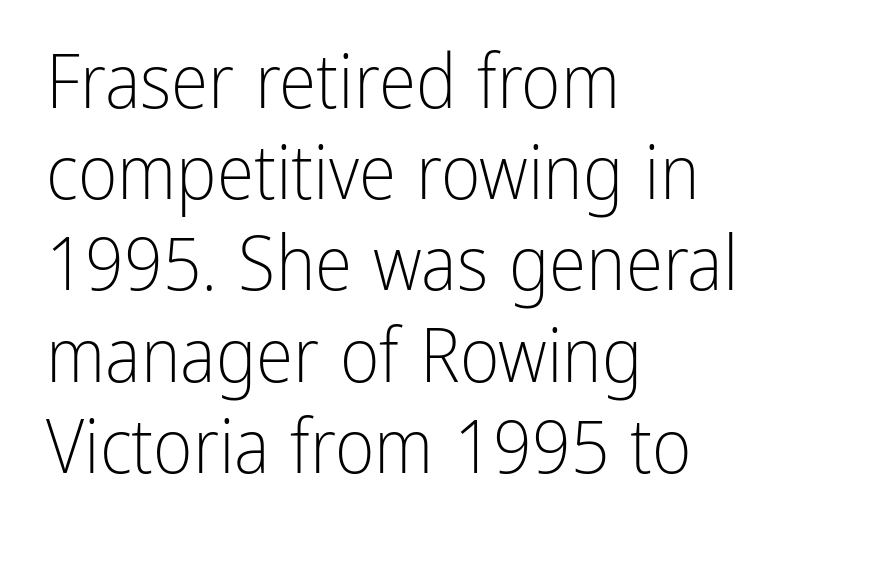
{"serif": "no", "italic": "no", "bold": "no", "weight": "light", "width": "condensed", "stroke_contrast": "low", "x_height": "medium", "monospaced": "no", "underline": "no", "align": "left", "line_spacing_ratio": 1.2, "letter_spacing": "normal", "letter_spacing_em": 0.0, "glyph_px": 76}
